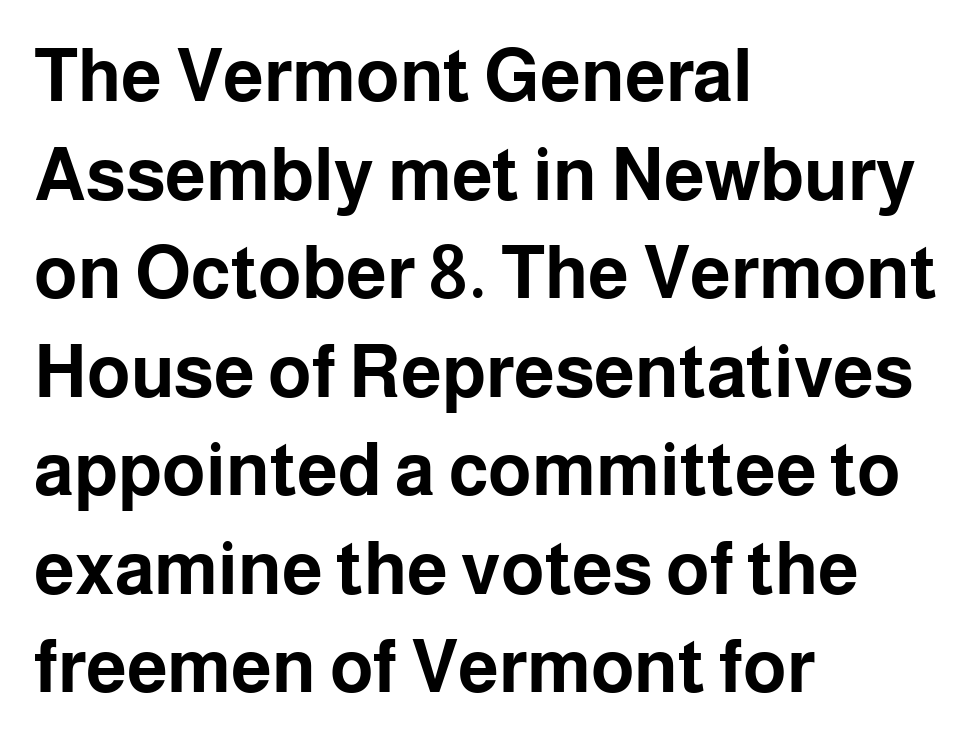
The rendering uses natural spacing where letterforms have individual widths. This block has exactly the height ordinary leading produces. Caption: standard tracking, unaltered. Casual observation: everything's shoved over to the left. The foot of each line stays bare and open.
